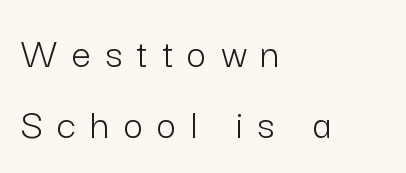
The image shows 43 px light sans-serif type, upright; set left-aligned, normal line spacing (1.66x), unusually wide letter spacing (+0.33 em), not underlined; low stroke contrast and a medium x-height.
